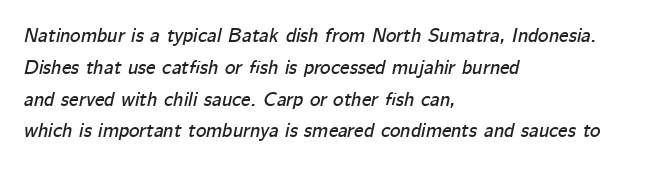
{"italic": "yes", "lean": "right", "slant_degrees": 12, "underline": "no", "align": "left", "line_spacing": "normal", "line_spacing_ratio": 1.59, "letter_spacing": "normal", "letter_spacing_em": 0.0, "glyph_px": 20}
